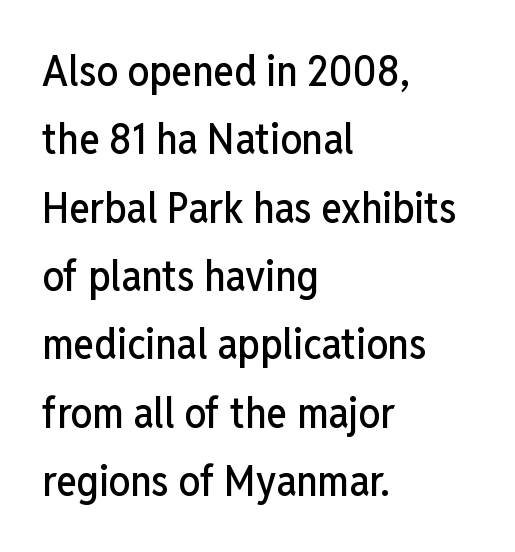
Q: Is the text italic (slanted)? A: No, it is upright.
Q: Is the typeface a serif or a sans-serif typeface? A: Sans-serif.
Q: Is the text underlined? A: No.
Q: How is the paragraph aligned? A: Left-aligned.
Q: Is the spacing between letters normal or unusually wide? A: Normal.
Q: Is the spacing between lines tight, normal or loose? A: Normal.
Q: Width (condensed, normal, or wide)? A: Condensed.
Q: Stroke contrast? A: Low.
Q: x-height? A: Medium.
Q: Monospaced? A: No.
